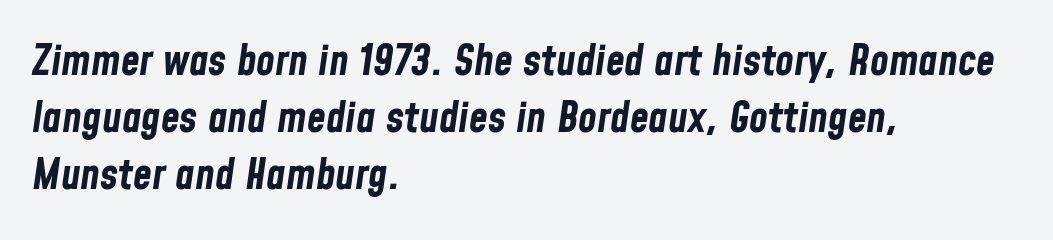
Characters are canted at an angle relative to the baseline's perpendicular. No word sits above an underline. This sample uses plain, unmodified letter spacing. Each letter keeps its own natural width here, so spacing adapts to shape.
